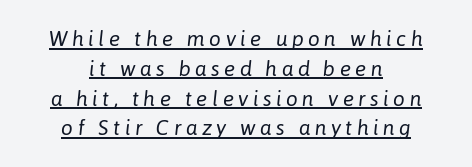
This rendering uses center alignment, leaving both contours irregular but symmetric. This sample uses an oblique cut, with every glyph tilted off the vertical. The type is letterspaced generously, with wide tracking. The rendered words wear a rule along their underside.
